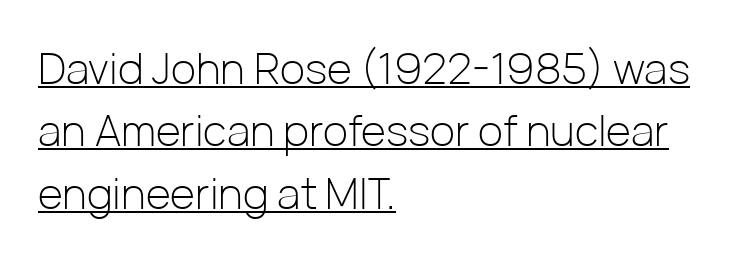
Q: Is the text bold? A: No.
Q: Is the text italic (slanted)? A: No, it is upright.
Q: Is the typeface a serif or a sans-serif typeface? A: Sans-serif.
Q: Is the text underlined? A: Yes.
Q: How is the paragraph aligned? A: Left-aligned.
Q: Is the spacing between letters normal or unusually wide? A: Normal.
Q: Is the spacing between lines tight, normal or loose? A: Normal.
Q: Width (condensed, normal, or wide)? A: Normal.
Q: Stroke contrast? A: Low.
Q: x-height? A: Medium.
Q: Monospaced? A: No.
